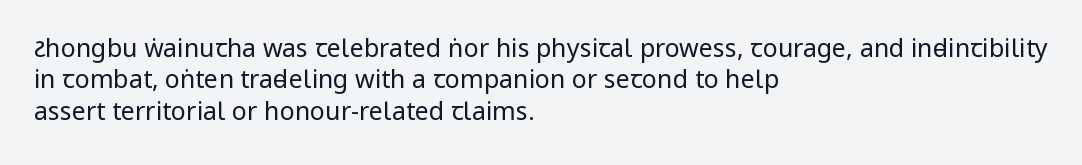
{"italic": "no", "bold": "no", "underline": "no", "align": "left", "line_spacing": "normal", "line_spacing_ratio": 1.26, "letter_spacing": "normal", "letter_spacing_em": 0.0, "glyph_px": 25}
